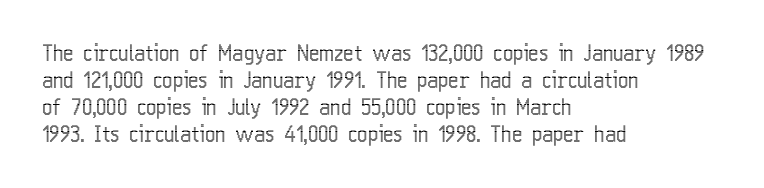
Is the block centered? No — it sits flush against the left margin. Beneath every word, the page is bare. What stands out about the letter spacing? Nothing — it is the standard amount. The lettering stays uniformly vertical, giving the passage a roman look.
